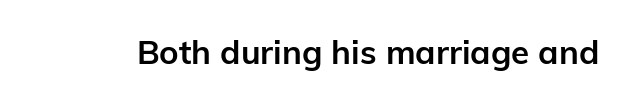
{"serif": "no", "italic": "no", "bold": "yes", "weight": "semibold", "width": "normal", "stroke_contrast": "low", "x_height": "medium", "monospaced": "no", "underline": "no", "letter_spacing": "normal", "letter_spacing_em": 0.0, "glyph_px": 33}
